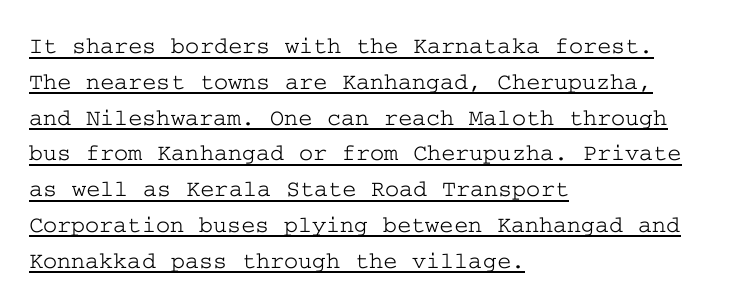
The image shows 24 px text type, upright; set left-aligned, normal line spacing (1.49x), normal letter spacing, underlined.
